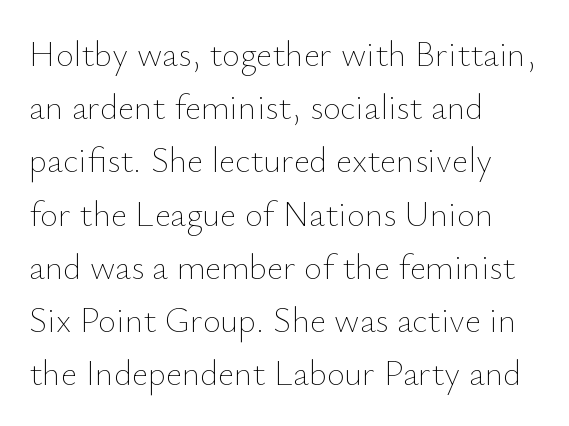
A typesetter would call this zero additional tracking. Students, observe: this is what conventionally led text looks like. Proportional: the letters do not fall into vertical columns. All the whitespace from short lines collects on the right. You can tell it's not italic because the verticals are truly vertical.
